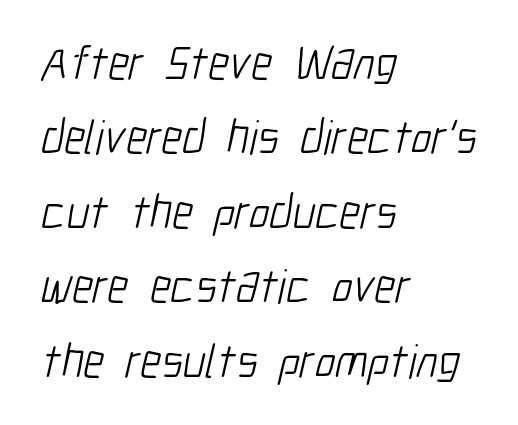
Is this a fixed-width face? No — the glyphs have proportional, varying widths. Characters follow at the spacing the type designer built in. If you measured baseline to baseline, you'd find a middling distance. The font sits on the lighter half of the weight spectrum, regular included. The zone under the glyphs is completely vacant.
